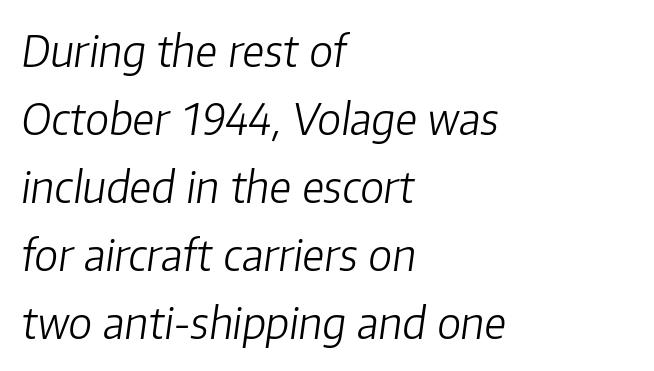
The image shows 43 px light type, italic (leaning right); set left-aligned, normal line spacing (1.58x), normal letter spacing, not underlined; low stroke contrast and a medium x-height.
